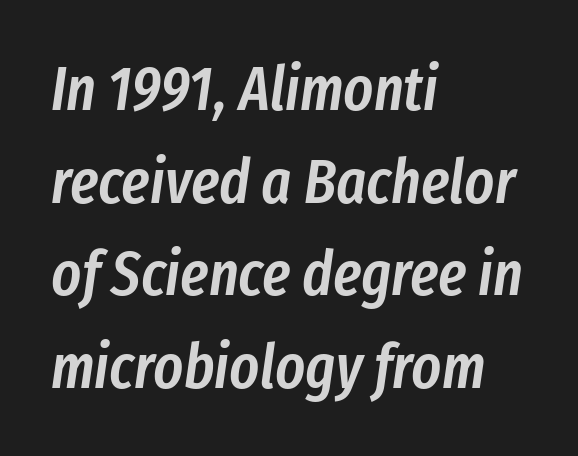
{"italic": "yes", "lean": "right", "slant_degrees": 8, "bold": "semi", "weight": "semibold", "width": "condensed", "stroke_contrast": "low", "x_height": "medium", "monospaced": "no", "underline": "no", "align": "left", "line_spacing": "normal", "line_spacing_ratio": 1.47, "letter_spacing": "normal", "letter_spacing_em": 0.0, "glyph_px": 63}
